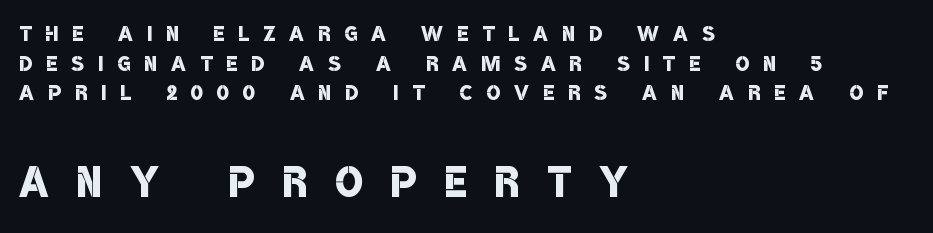
Q: Is the text bold? A: Semi-bold.
Q: Is the typeface a serif or a sans-serif typeface? A: Sans-serif.
Q: Is the text underlined? A: No.
Q: How is the paragraph aligned? A: Left-aligned.
Q: Is the spacing between letters normal or unusually wide? A: Unusually wide.
Q: Is the spacing between lines tight, normal or loose? A: Tight.
Q: Which block of text is set in a larger size, the first (top) or the second (bottom)? A: The second (bottom) one.
Q: Width (condensed, normal, or wide)? A: Condensed.
Q: Stroke contrast? A: Low.
Q: x-height? A: Large.
Q: Monospaced? A: No.
